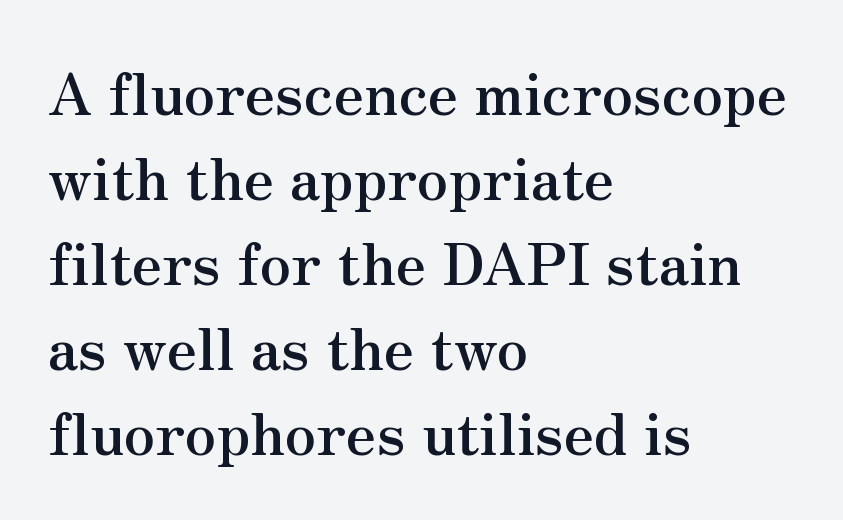
Q: Is the text bold? A: Yes.
Q: Is the text italic (slanted)? A: No, it is upright.
Q: Is the typeface a serif or a sans-serif typeface? A: Serif.
Q: Is the text underlined? A: No.
Q: How is the paragraph aligned? A: Left-aligned.
Q: Is the spacing between letters normal or unusually wide? A: Normal.
Q: Is the spacing between lines tight, normal or loose? A: Normal.
Q: Width (condensed, normal, or wide)? A: Normal.
Q: Stroke contrast? A: Medium.
Q: x-height? A: Small.
Q: Monospaced? A: No.
